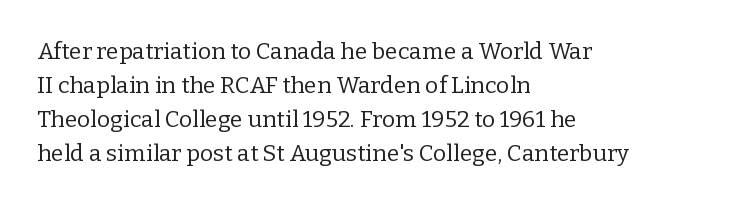
{"italic": "no", "bold": "no", "underline": "no", "align": "left", "line_spacing": "normal", "line_spacing_ratio": 1.48, "letter_spacing": "normal", "letter_spacing_em": 0.0, "glyph_px": 23}
